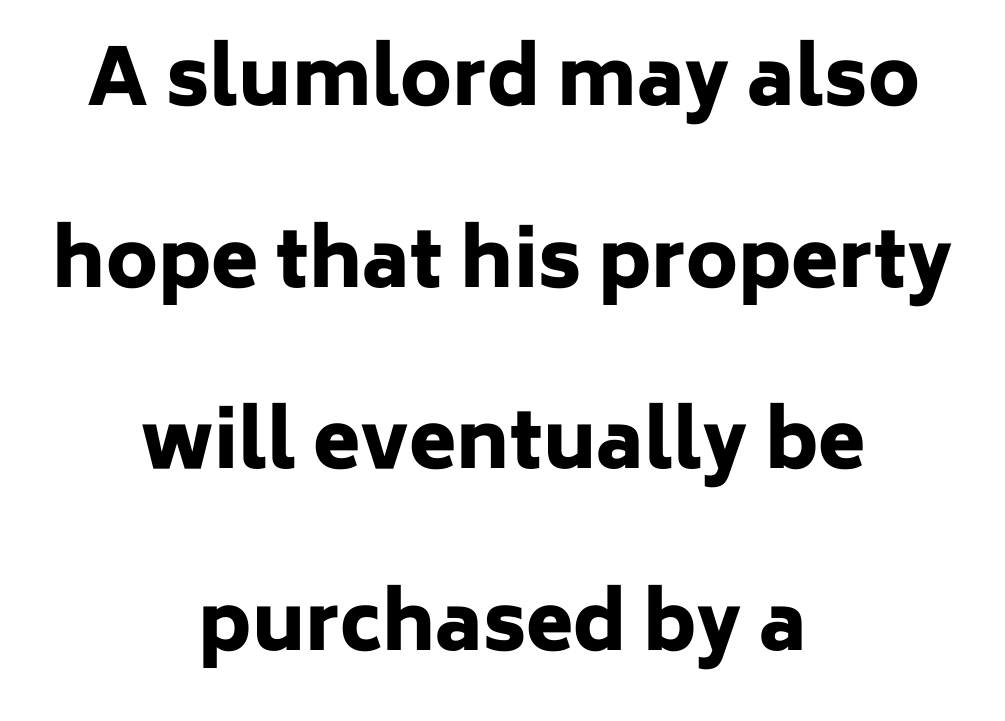
{"serif": "no", "italic": "no", "bold": "yes", "weight": "heavy", "width": "normal", "stroke_contrast": "low", "x_height": "medium", "monospaced": "no", "underline": "no", "align": "center", "line_spacing": "loose", "line_spacing_ratio": 2.36, "letter_spacing": "normal", "letter_spacing_em": 0.0, "glyph_px": 77}
